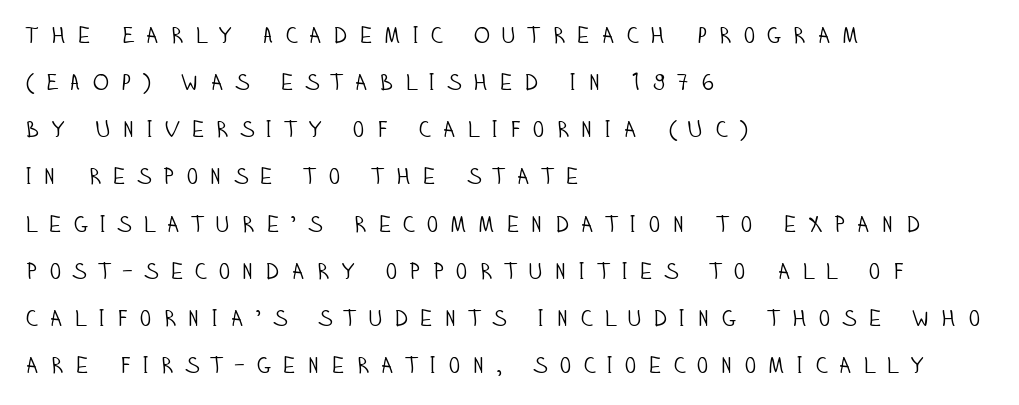
The letterforms sit at book weight or below. The letterforms stand isolated, each surrounded by extra space. Decoration check: the copy has no underline. Style check: upright. Notice the wide empty band between every row — that's loose leading.
